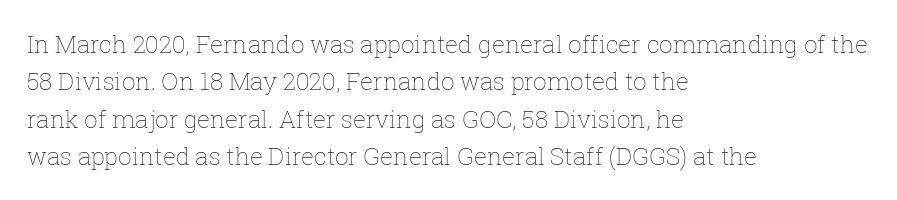
{"italic": "no", "bold": "no", "underline": "no", "align": "left", "line_spacing": "normal", "line_spacing_ratio": 1.56, "letter_spacing": "normal", "letter_spacing_em": 0.0, "glyph_px": 24}
